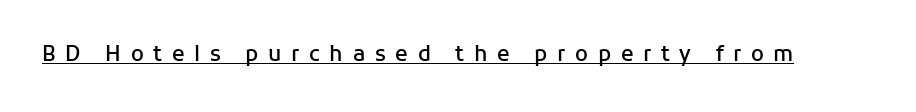
The image shows 21 px text type, upright; set unusually wide letter spacing (+0.46 em), underlined.
